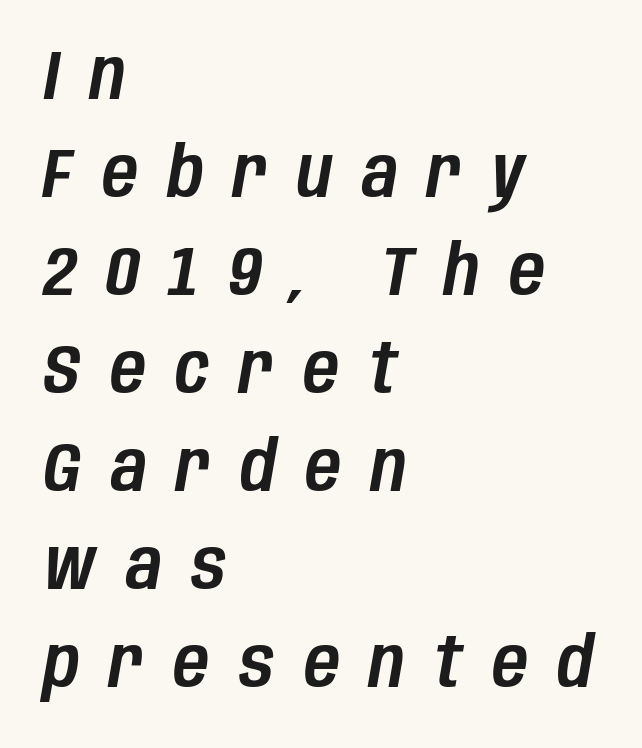
{"italic": "yes", "lean": "right", "slant_degrees": 10, "width": "condensed", "stroke_contrast": "low", "x_height": "large", "monospaced": "no", "underline": "no", "align": "left", "line_spacing": "normal", "line_spacing_ratio": 1.42, "letter_spacing": "wide", "letter_spacing_em": 0.43, "glyph_px": 69}
